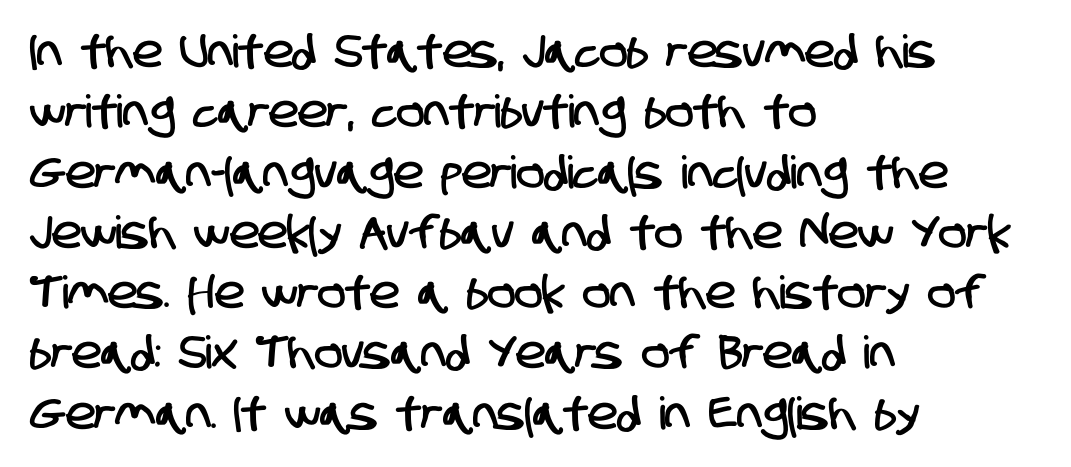
{"serif": "no", "width": "condensed", "stroke_contrast": "low", "x_height": "large", "monospaced": "no", "underline": "no", "align": "left", "line_spacing": "normal", "line_spacing_ratio": 1.34, "letter_spacing": "normal", "letter_spacing_em": 0.0, "glyph_px": 45}
